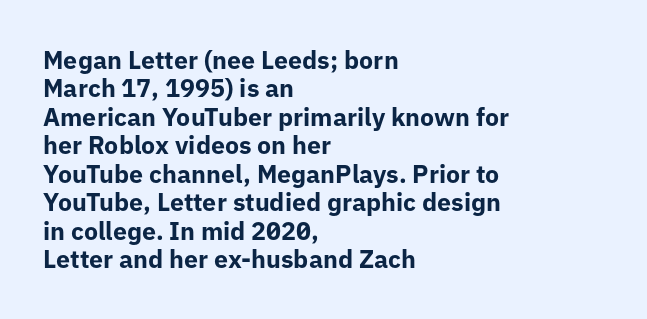
{"italic": "no", "bold": "yes", "underline": "no", "align": "left", "line_spacing": "tight", "line_spacing_ratio": 1.14, "letter_spacing": "normal", "letter_spacing_em": 0.0, "glyph_px": 25}
